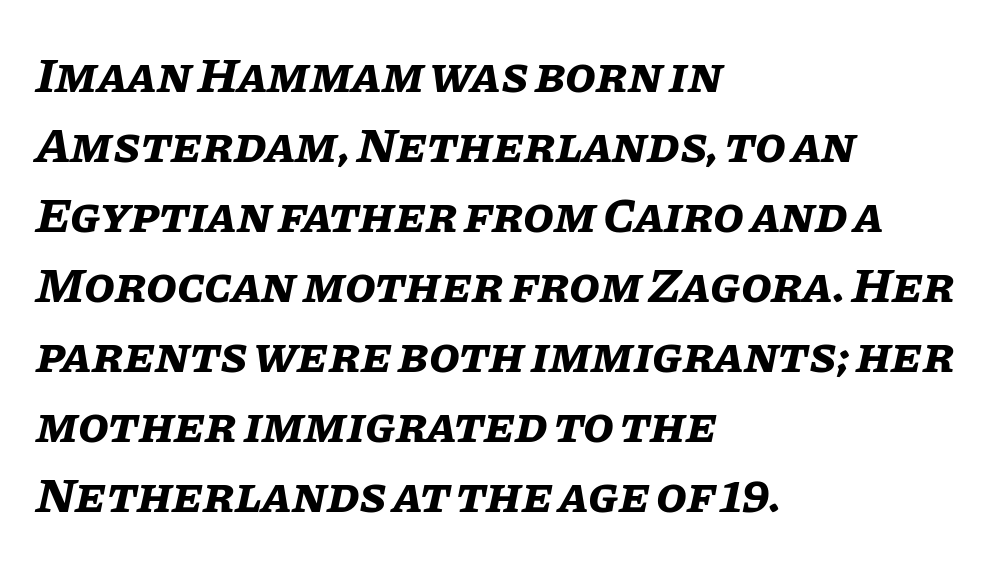
{"italic": "yes", "lean": "right", "slant_degrees": 11, "bold": "yes", "weight": "bold", "width": "normal", "stroke_contrast": "low", "x_height": "large", "monospaced": "no", "underline": "no", "align": "left", "line_spacing": "normal", "line_spacing_ratio": 1.4, "letter_spacing": "normal", "letter_spacing_em": 0.0, "glyph_px": 50}
